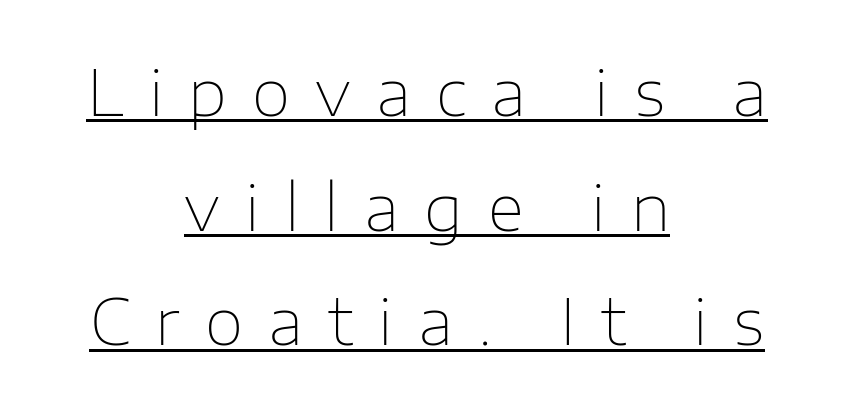
This is not heavy type; no bold has been used. Line starts and ends both wander, symmetrically. A baseline rule has been typeset under these characters. Honestly, the letter spacing is so wide it's the main thing you notice.
